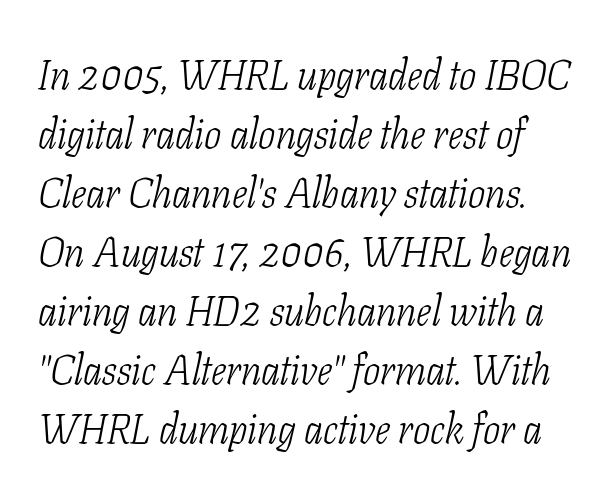
{"serif": "yes", "italic": "yes", "lean": "right", "slant_degrees": 11, "bold": "no", "weight": "light", "width": "condensed", "stroke_contrast": "low", "x_height": "medium", "monospaced": "no", "underline": "no", "line_spacing": "normal", "line_spacing_ratio": 1.44, "letter_spacing": "normal", "letter_spacing_em": 0.0, "glyph_px": 41}
